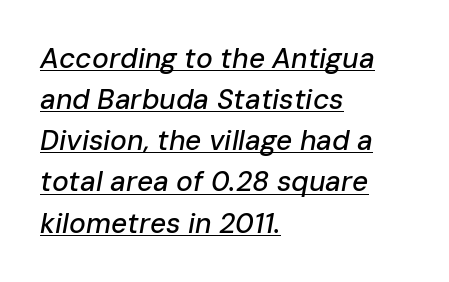
The image shows 28 px text type, italic (leaning right); set left-aligned, normal line spacing (1.47x), normal letter spacing, underlined; low stroke contrast and a medium x-height.
